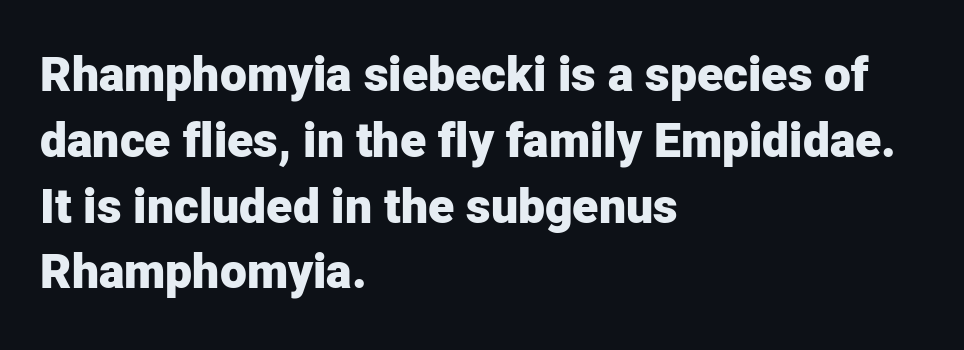
Q: Is the text bold? A: Yes.
Q: Is the text italic (slanted)? A: No, it is upright.
Q: Is the typeface a serif or a sans-serif typeface? A: Sans-serif.
Q: Is the text underlined? A: No.
Q: How is the paragraph aligned? A: Left-aligned.
Q: Is the spacing between letters normal or unusually wide? A: Normal.
Q: Is the spacing between lines tight, normal or loose? A: Normal.
Q: Width (condensed, normal, or wide)? A: Normal.
Q: Stroke contrast? A: Low.
Q: x-height? A: Medium.
Q: Monospaced? A: No.
